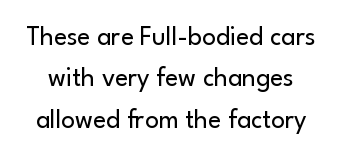
Q: Is the text bold? A: No.
Q: Is the text italic (slanted)? A: No, it is upright.
Q: Is the text underlined? A: No.
Q: Is the spacing between letters normal or unusually wide? A: Normal.
Q: Is the spacing between lines tight, normal or loose? A: Normal.
